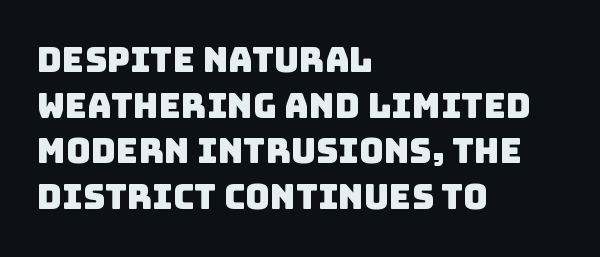
Each new line begins a customary step beneath the previous one. Lines of text with bare space underneath. The horizontal fit of the characters is conventional and even. The ragged edge is on the right, which tells us the setting is flush left.
